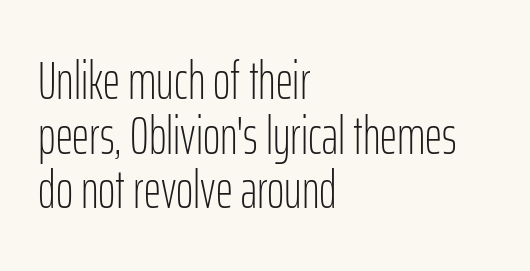
On a weight scale, this lands at 450 or below. In terms of leading, this rendering errs on the cramped side. This is sans-serif lettering, the kind often seen on screens and signage. A typesetter would call this zero additional tracking.
